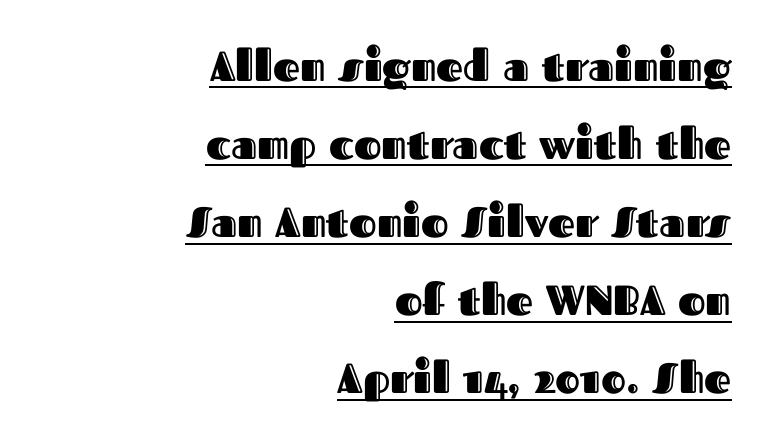
The image shows 42 px text type, upright; set right-aligned, line spacing 1.86x, normal letter spacing, underlined; a medium x-height.
